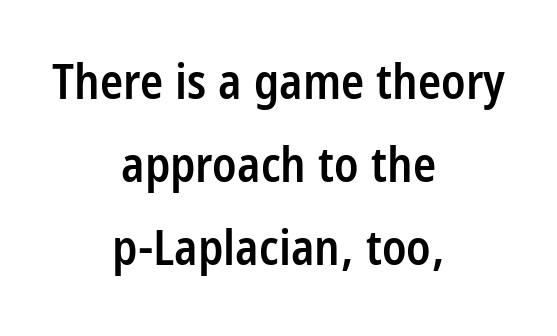
Q: Is the text bold? A: Semi-bold.
Q: Is the text italic (slanted)? A: No, it is upright.
Q: Is the typeface a serif or a sans-serif typeface? A: Sans-serif.
Q: Is the text underlined? A: No.
Q: How is the paragraph aligned? A: Centered.
Q: Is the spacing between letters normal or unusually wide? A: Normal.
Q: Width (condensed, normal, or wide)? A: Condensed.
Q: Stroke contrast? A: Low.
Q: x-height? A: Large.
Q: Monospaced? A: No.
